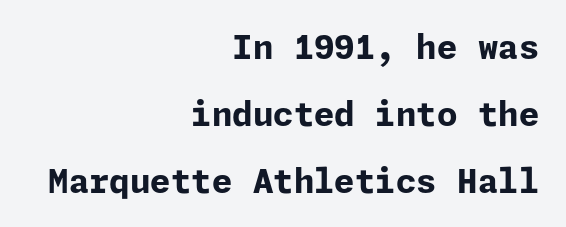
{"serif": "no", "italic": "no", "bold": "yes", "weight": "bold", "width": "normal", "stroke_contrast": "low", "x_height": "medium", "underline": "no", "align": "right", "line_spacing": "loose", "line_spacing_ratio": 2.03, "letter_spacing": "normal", "letter_spacing_em": 0.0, "glyph_px": 33}
